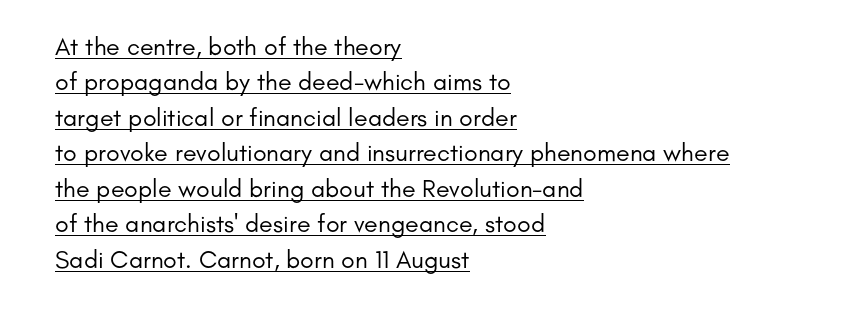
All the whitespace from short lines collects on the right. Upright lettering throughout. Each line of the rendering has a horizontal stroke beneath the glyphs. The designer left line spacing at the default. Look at the tracking — it's just the regular setting, nothing added. Counters stay open thanks to moderate or lighter strokes.
